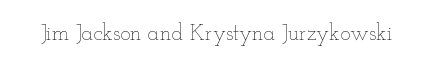
The space directly below the letters is spotless. Quick note: not italic, upright. The line texture is even and compact thanks to regular tracking. These glyphs show unthickened strokes, regular width or finer.
